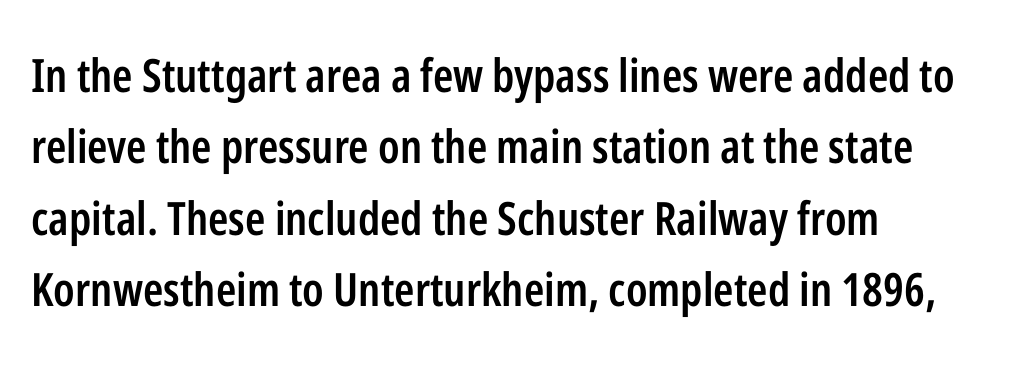
Q: Is the text bold? A: Semi-bold.
Q: Is the text italic (slanted)? A: No, it is upright.
Q: Is the typeface a serif or a sans-serif typeface? A: Sans-serif.
Q: Is the text underlined? A: No.
Q: How is the paragraph aligned? A: Left-aligned.
Q: Is the spacing between letters normal or unusually wide? A: Normal.
Q: Is the spacing between lines tight, normal or loose? A: Normal.
Q: Width (condensed, normal, or wide)? A: Condensed.
Q: Stroke contrast? A: Low.
Q: x-height? A: Medium.
Q: Monospaced? A: No.
